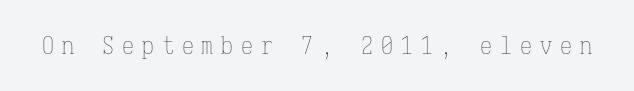
Q: Is the text bold? A: No.
Q: Is the text italic (slanted)? A: No, it is upright.
Q: Is the text underlined? A: No.
Q: Is the spacing between letters normal or unusually wide? A: Unusually wide.
